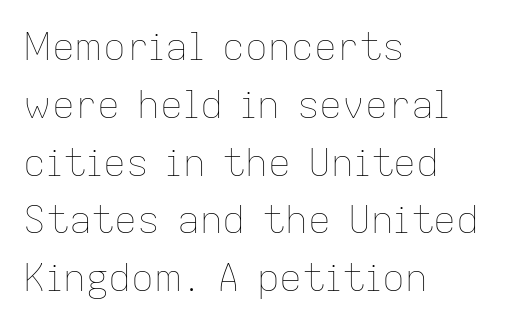
The image shows 38 px thin type, upright; set left-aligned, normal line spacing (1.52x), normal letter spacing, not underlined; low stroke contrast and a medium x-height.
